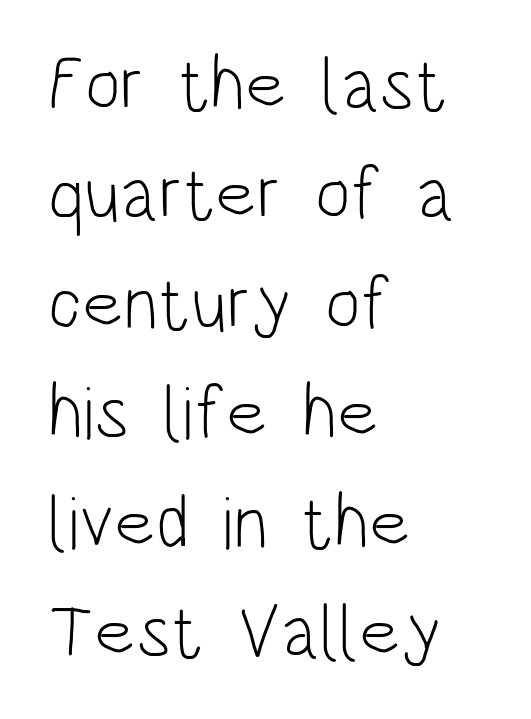
The image shows 75 px light, condensed sans-serif type, upright; set left-aligned, normal line spacing (1.46x), normal letter spacing, not underlined; low stroke contrast and a large x-height.
